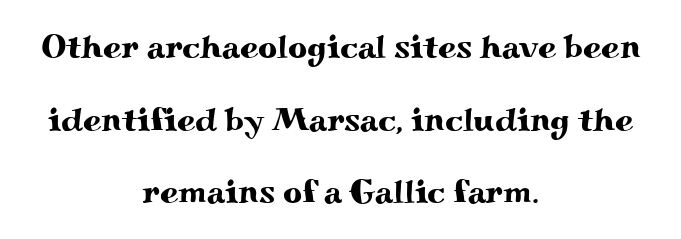
Teacher's note: observe the equal gaps on both sides — that is centered alignment. The glyphs in this specimen are seriffed. Compared with typical paragraphs, the rows here are farther apart. Is this a fixed-width face? No — the glyphs have proportional, varying widths.
